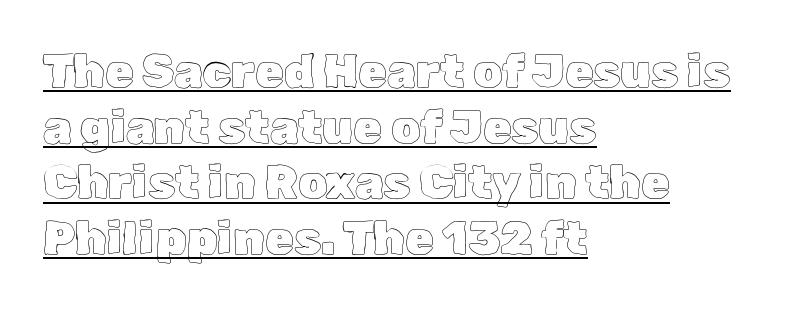
{"italic": "no", "width": "normal", "x_height": "medium", "monospaced": "no", "underline": "yes", "align": "left", "line_spacing_ratio": 1.21, "letter_spacing": "normal", "letter_spacing_em": 0.0, "glyph_px": 46}
